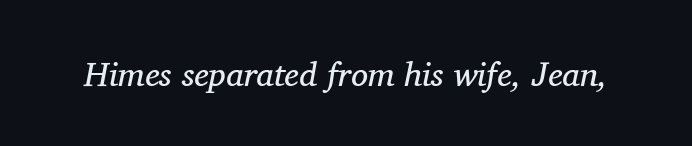
The image shows 34 px regular-weight serif type, italic (leaning right); set normal letter spacing, not underlined; medium stroke contrast and a medium x-height.
